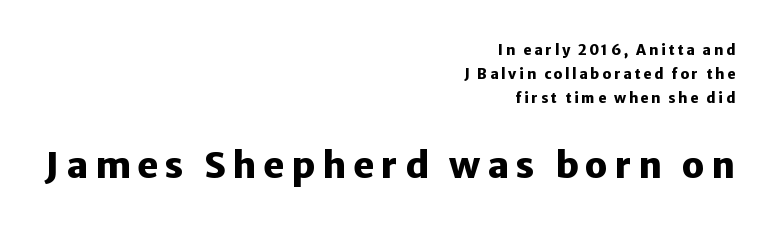
The image shows 36 px heavy sans-serif type, upright; set right-aligned, line spacing 1.73x, not underlined; the second (bottom) block is 2.57x larger; low stroke contrast and a medium x-height.
